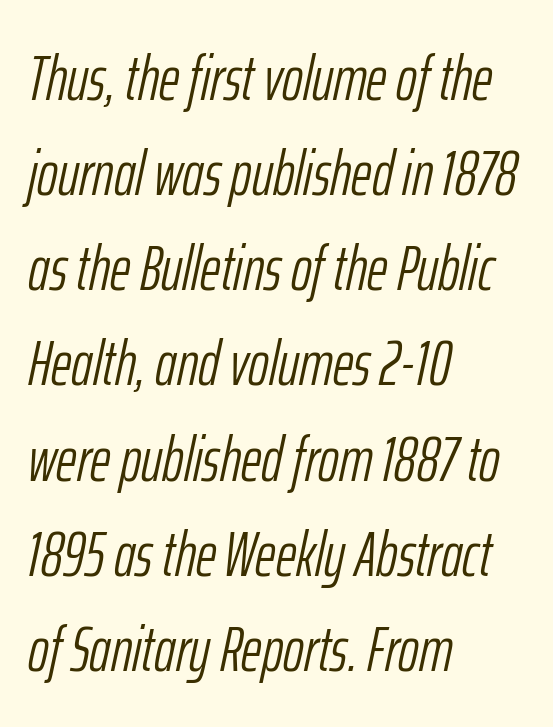
This sample is left-justified, so line endings fall wherever the words run out. The passage shown is not underscored anywhere. You could call the tracking neutral — neither tight nor loose. A light-to-regular cut is what we see here.
